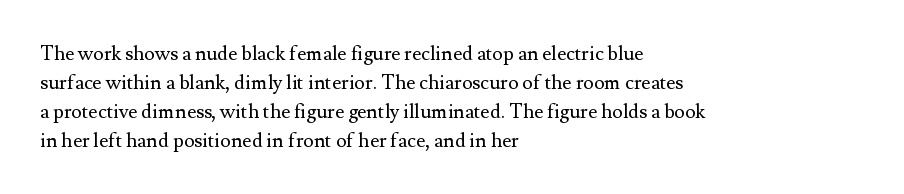
Q: Is the text bold? A: No.
Q: Is the text italic (slanted)? A: No, it is upright.
Q: Is the text underlined? A: No.
Q: How is the paragraph aligned? A: Left-aligned.
Q: Is the spacing between letters normal or unusually wide? A: Normal.
Q: Is the spacing between lines tight, normal or loose? A: Normal.
